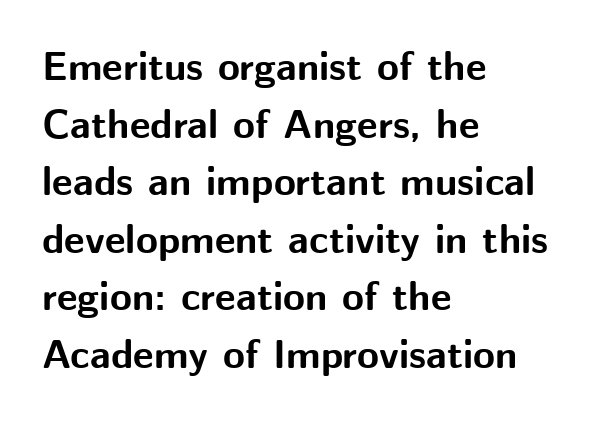
The image shows 40 px bold sans-serif type, upright; set left-aligned, normal line spacing (1.44x), normal letter spacing, not underlined; medium stroke contrast and a medium x-height.
